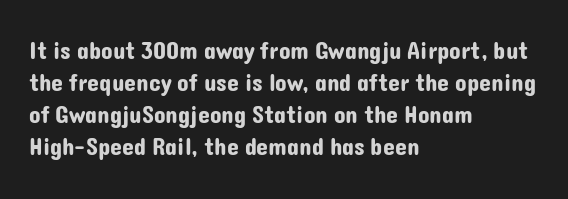
Q: Is the text italic (slanted)? A: No, it is upright.
Q: Is the text underlined? A: No.
Q: How is the paragraph aligned? A: Left-aligned.
Q: Is the spacing between letters normal or unusually wide? A: Normal.
Q: Is the spacing between lines tight, normal or loose? A: Normal.
